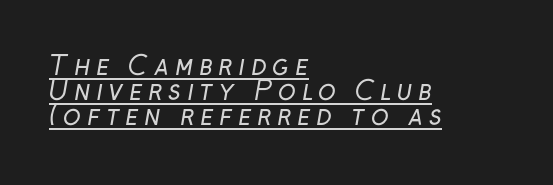
{"bold": "no", "underline": "yes", "align": "left", "line_spacing": "tight", "line_spacing_ratio": 0.96, "letter_spacing": "wide", "letter_spacing_em": 0.22, "glyph_px": 26}
